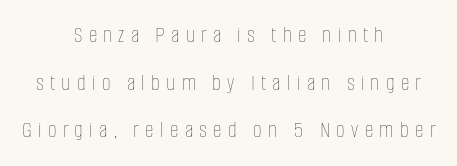
The image shows 24 px text type, upright; set centered, loose line spacing (1.98x), unusually wide letter spacing (+0.26 em), not underlined.
